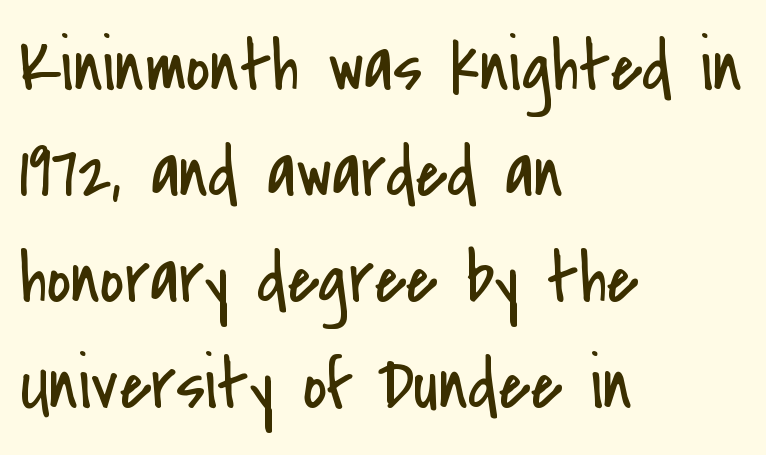
The image shows 73 px regular-weight, condensed sans-serif type, upright; set left-aligned, normal line spacing (1.45x), normal letter spacing, not underlined; low stroke contrast and a small x-height.
